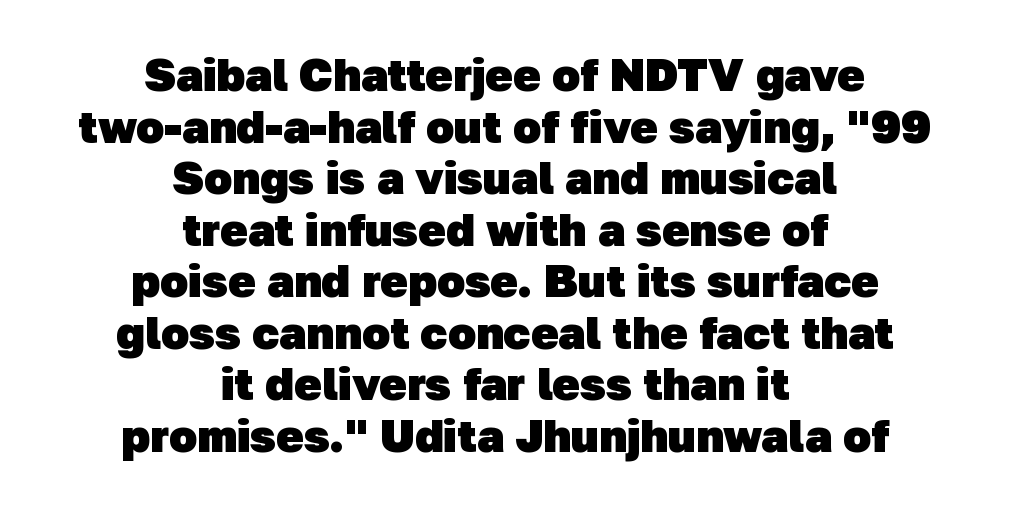
{"serif": "no", "bold": "yes", "weight": "heavy", "width": "normal", "stroke_contrast": "low", "x_height": "medium", "monospaced": "no", "underline": "no", "align": "center", "line_spacing": "tight", "line_spacing_ratio": 1.12, "letter_spacing": "normal", "letter_spacing_em": 0.0, "glyph_px": 46}
